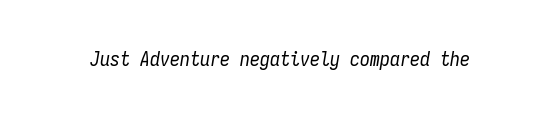
The image shows 20 px text type, italic (leaning right); set normal letter spacing, not underlined.
